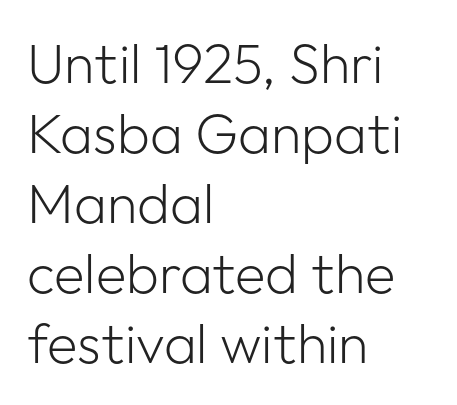
Q: Is the text bold? A: No.
Q: Is the text italic (slanted)? A: No, it is upright.
Q: Is the typeface a serif or a sans-serif typeface? A: Sans-serif.
Q: Is the text underlined? A: No.
Q: How is the paragraph aligned? A: Left-aligned.
Q: Is the spacing between letters normal or unusually wide? A: Normal.
Q: Is the spacing between lines tight, normal or loose? A: Normal.
Q: Width (condensed, normal, or wide)? A: Normal.
Q: Stroke contrast? A: Low.
Q: x-height? A: Medium.
Q: Monospaced? A: No.
